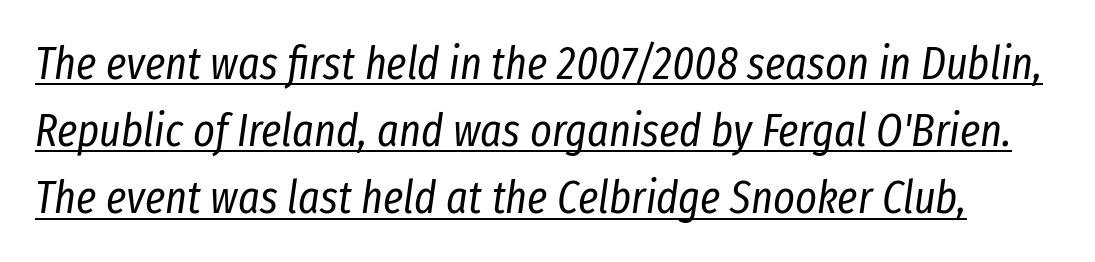
Emphasis is given by a line drawn under the lettering. Designer's note — italics engaged. Stems here are at most as thick as an everyday book face. These lines keep a tight, regular rhythm from letter to letter. The vertical gap from one line to the next is medium.
